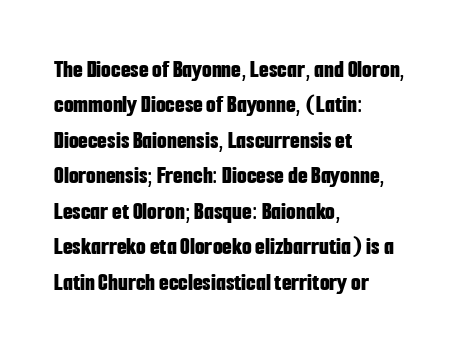
The image shows 25 px bold type, upright; set left-aligned, normal line spacing (1.42x), normal letter spacing, not underlined.
